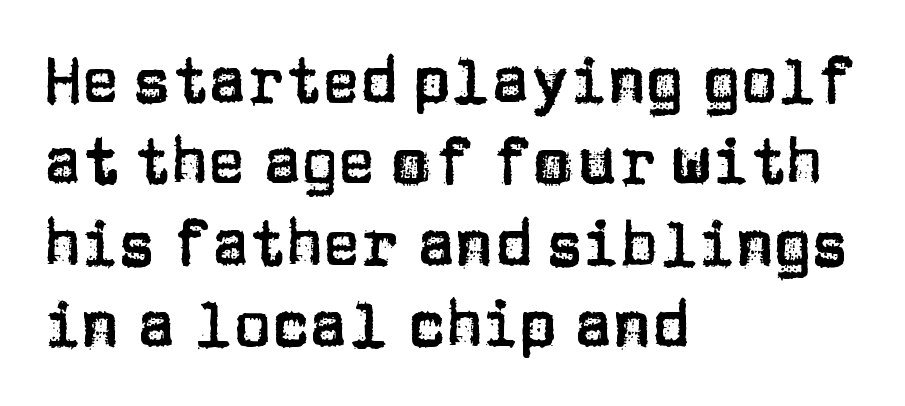
The image shows 63 px sans-serif type, upright; set left-aligned, normal line spacing (1.29x), normal letter spacing, not underlined; low stroke contrast and a large x-height.
